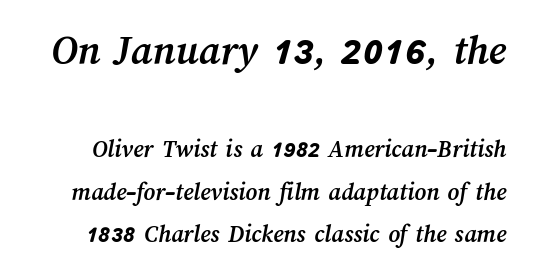
Spacing between characters is what you'd get straight out of the box. Weight check: bold — yes, fully. No word sits above an underline. In this sample the first text group is rendered at the bigger scale. Varying glyph widths throughout — classic text-font behaviour.
